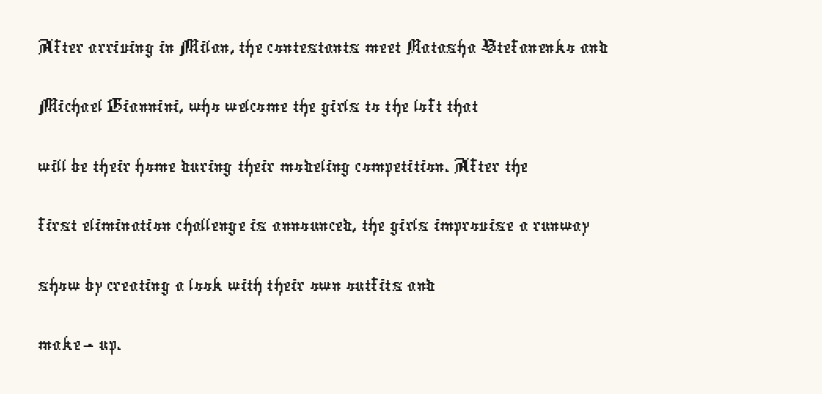
{"serif": "no", "width": "condensed", "stroke_contrast": "low", "x_height": "medium", "monospaced": "no", "underline": "no", "align": "left", "line_spacing": "normal", "line_spacing_ratio": 1.35, "letter_spacing": "normal", "letter_spacing_em": 0.0, "glyph_px": 44}
